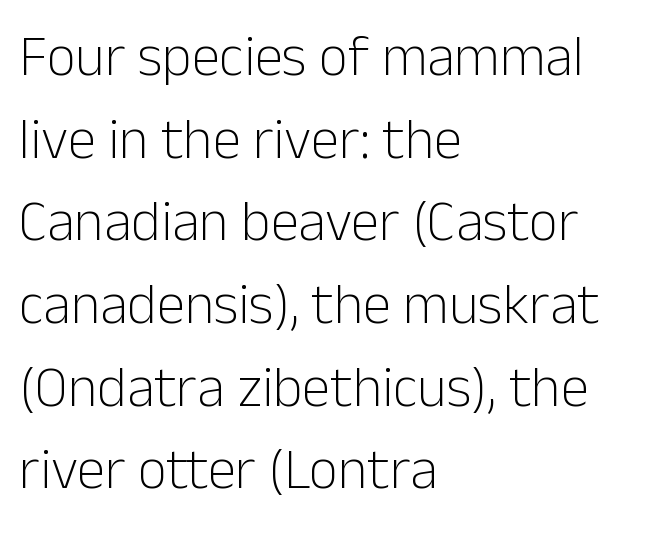
The image shows 57 px light sans-serif type, upright; set left-aligned, normal line spacing (1.45x), normal letter spacing, not underlined; low stroke contrast and a medium x-height.
